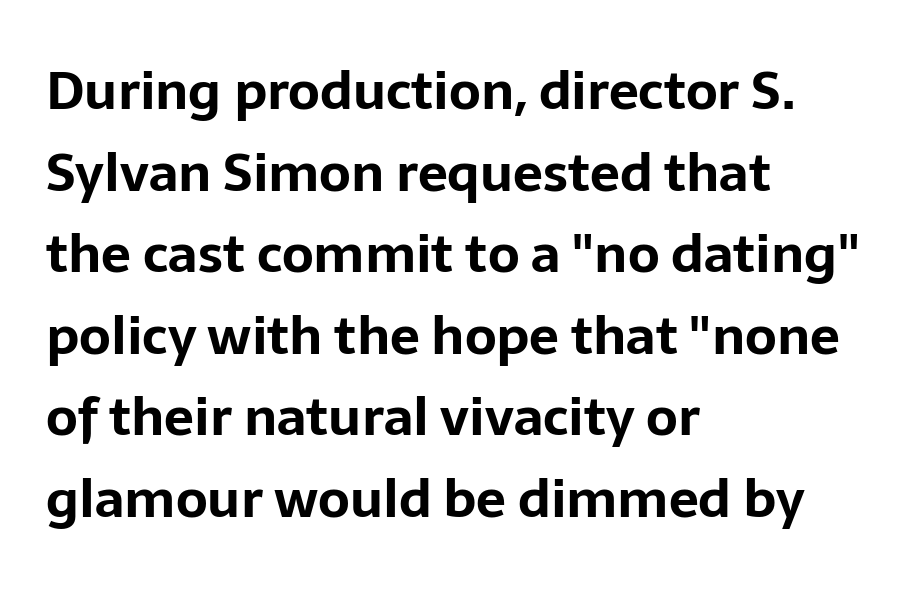
Q: Is the text bold? A: Yes.
Q: Is the text italic (slanted)? A: No, it is upright.
Q: Is the typeface a serif or a sans-serif typeface? A: Sans-serif.
Q: Is the text underlined? A: No.
Q: How is the paragraph aligned? A: Left-aligned.
Q: Is the spacing between letters normal or unusually wide? A: Normal.
Q: Is the spacing between lines tight, normal or loose? A: Normal.
Q: Width (condensed, normal, or wide)? A: Normal.
Q: Stroke contrast? A: Low.
Q: x-height? A: Medium.
Q: Monospaced? A: No.
